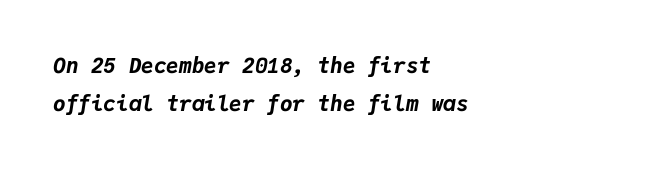
Strokes here are thick enough to call this a true bold. The glyphs are unaccompanied by any horizontal stroke below them. Every row of glyphs begins at an identical x-position on the left. The letterforms sit shoulder to shoulder at normal distance. Emphasis-style slanted type is in use.
